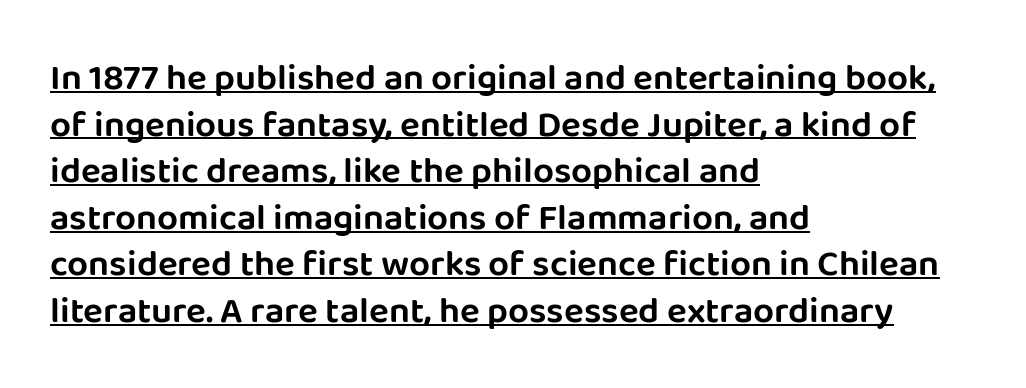
Nothing sits at the stroke ends, so this counts as sans-serif. Do the characters align in a grid? No, the font is proportional. Posture: straight, roman, zero tilt. Is the block centered? No — it sits flush against the left margin. Is there much room between lines? A standard amount, neither cramped nor airy.
